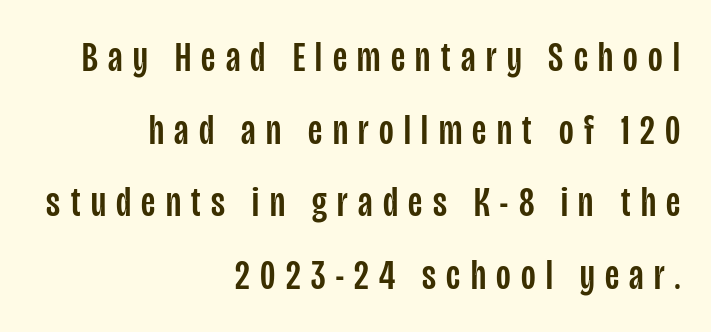
Q: Is the text italic (slanted)? A: No, it is upright.
Q: Is the typeface a serif or a sans-serif typeface? A: Sans-serif.
Q: Is the text underlined? A: No.
Q: How is the paragraph aligned? A: Right-aligned.
Q: Is the spacing between letters normal or unusually wide? A: Unusually wide.
Q: Width (condensed, normal, or wide)? A: Condensed.
Q: Stroke contrast? A: Low.
Q: x-height? A: Large.
Q: Monospaced? A: No.
